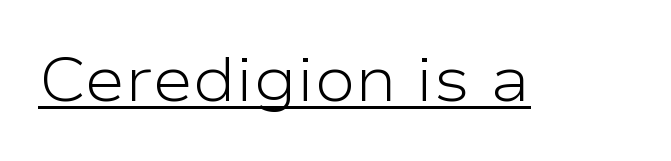
The lettering stays uniformly vertical, giving the passage a roman look. In terms of letterspacing, this is plain default setting. Every word sits above its own underline. The letters advance in unequal steps, a hallmark of proportional type. Nope, no serifs anywhere on these letters.
